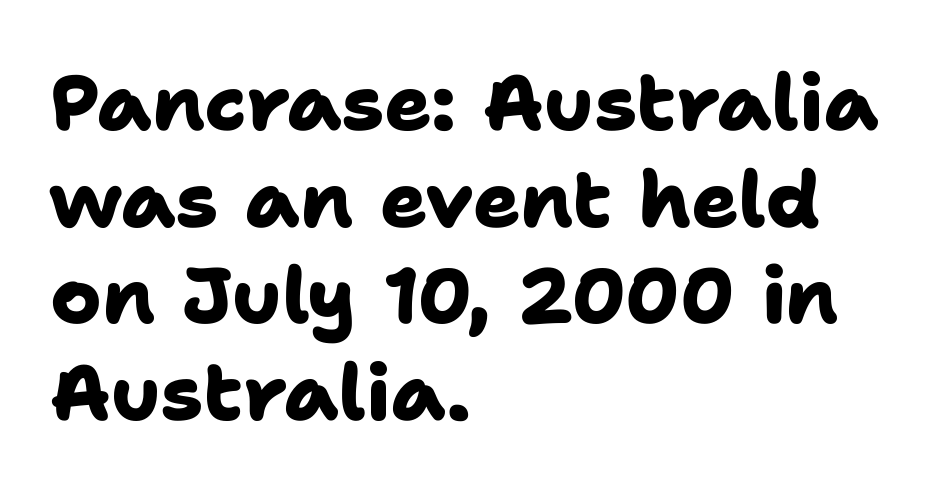
The image shows 78 px heavy sans-serif type; set left-aligned, line spacing 1.24x, normal letter spacing, not underlined; low stroke contrast and a medium x-height.
